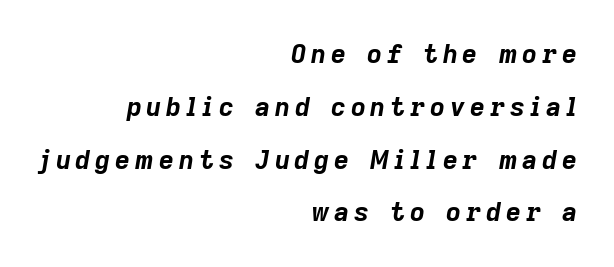
{"italic": "yes", "lean": "right", "slant_degrees": 9, "bold": "yes", "underline": "no", "align": "right", "line_spacing": "loose", "line_spacing_ratio": 2.03, "glyph_px": 26}
